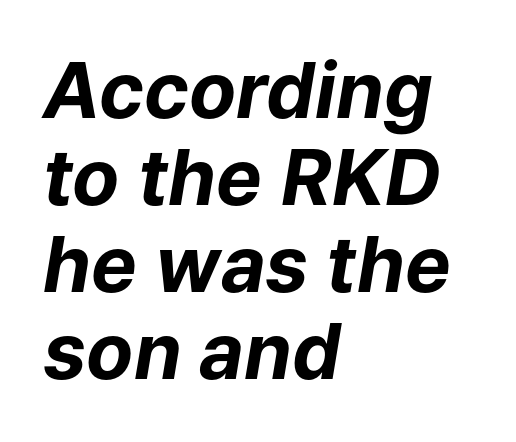
Compared with a centered layout, this one pins lines to the left instead. Cramped leading. Is the type slanted? Yes — the strokes lean at a clear angle. Notice how thick the strokes are: this is what a full bold looks like. The face used here is rendered with its standard letterfit.
